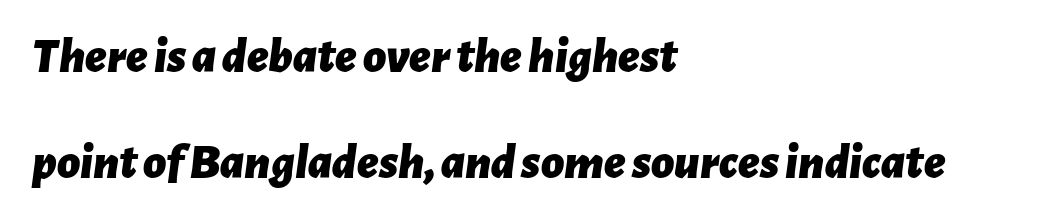
Q: Is the text bold? A: Yes.
Q: Is the text italic (slanted)? A: Yes, it leans right by about 7 degrees.
Q: Is the text underlined? A: No.
Q: How is the paragraph aligned? A: Left-aligned.
Q: Is the spacing between letters normal or unusually wide? A: Normal.
Q: Is the spacing between lines tight, normal or loose? A: Loose.
Q: Width (condensed, normal, or wide)? A: Normal.
Q: Stroke contrast? A: Low.
Q: x-height? A: Medium.
Q: Monospaced? A: No.
